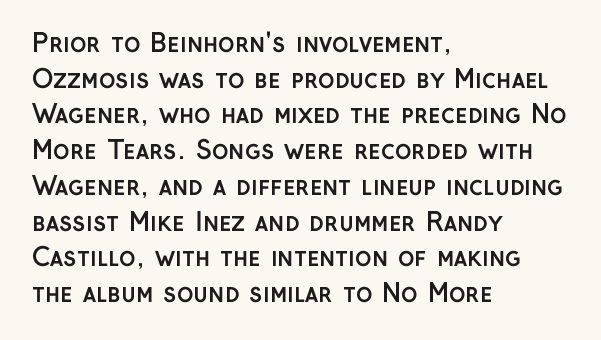
This rendering leaves character spacing at its baseline value. Any mark beneath the type? The region is blank. This is roman type, the default non-slanted kind. Pretty heavy lettering here — definitely bold. Notice how descenders clear the ascenders below comfortably — that's standard leading. All the whitespace from short lines collects on the right.
